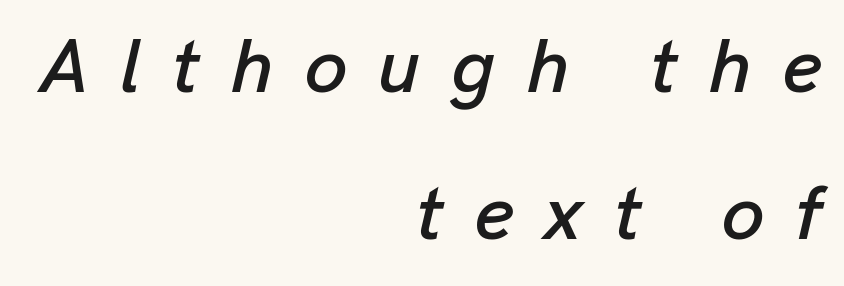
Q: Is the text italic (slanted)? A: Yes, it leans right by about 13 degrees.
Q: Is the text underlined? A: No.
Q: How is the paragraph aligned? A: Right-aligned.
Q: Is the spacing between letters normal or unusually wide? A: Unusually wide.
Q: Is the spacing between lines tight, normal or loose? A: Loose.
Q: Width (condensed, normal, or wide)? A: Normal.
Q: Stroke contrast? A: Low.
Q: x-height? A: Medium.
Q: Monospaced? A: No.
